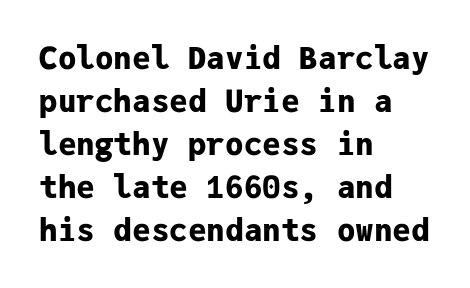
The image shows 31 px bold sans-serif type, upright, monospaced; set left-aligned, normal line spacing (1.39x), normal letter spacing, not underlined; low stroke contrast and a medium x-height.
